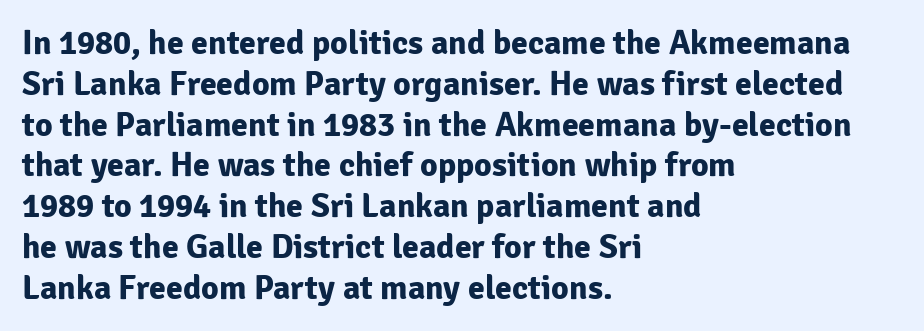
Q: Is the text bold? A: Yes.
Q: Is the text italic (slanted)? A: No, it is upright.
Q: Is the typeface a serif or a sans-serif typeface? A: Sans-serif.
Q: Is the text underlined? A: No.
Q: How is the paragraph aligned? A: Left-aligned.
Q: Is the spacing between letters normal or unusually wide? A: Normal.
Q: Width (condensed, normal, or wide)? A: Normal.
Q: Stroke contrast? A: Low.
Q: x-height? A: Medium.
Q: Monospaced? A: No.
